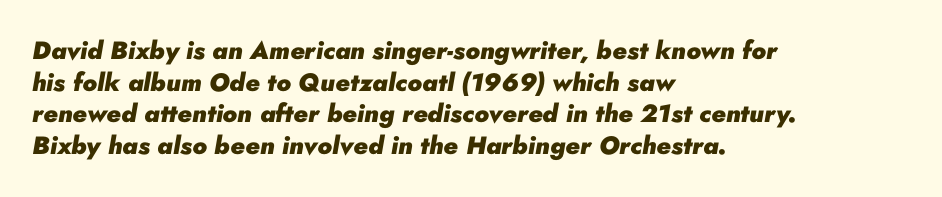
The image shows 25 px bold type, italic (leaning right); set left-aligned, normal line spacing (1.27x), normal letter spacing, not underlined.
